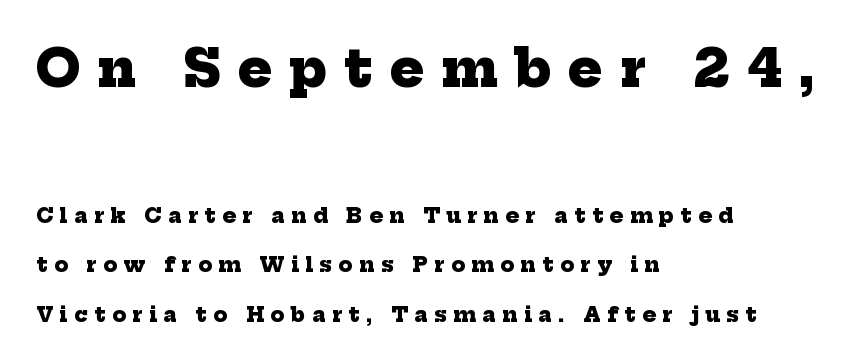
Unlike a clean sans, this face finishes its strokes with serifs. Vertically, the passage feels expansive, rows floating well apart. Nobody drew a line under any word here. The passage shown is typed in a proportional face where columns would drift.
